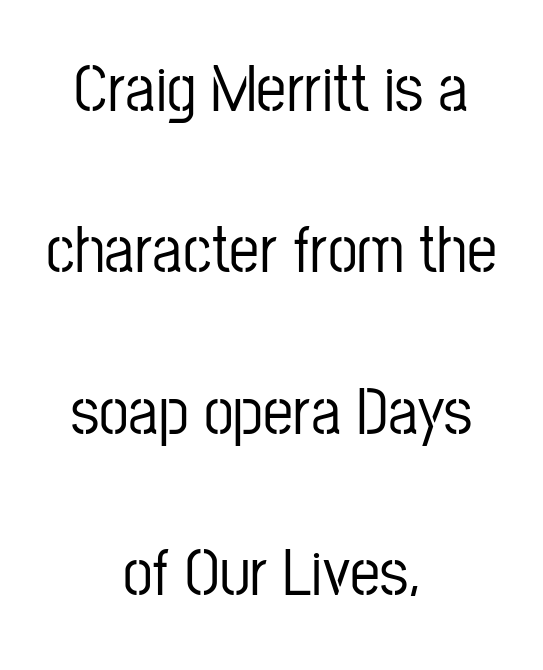
The image shows 67 px condensed sans-serif type, upright; set centered, loose line spacing (2.41x), normal letter spacing, not underlined; low stroke contrast and a medium x-height.
